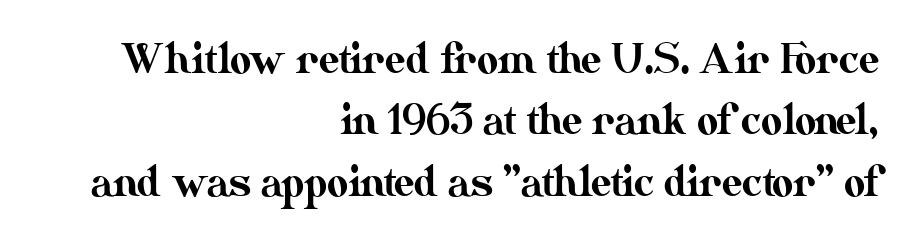
Q: Is the text italic (slanted)? A: No, it is upright.
Q: Is the text underlined? A: No.
Q: How is the paragraph aligned? A: Right-aligned.
Q: Is the spacing between letters normal or unusually wide? A: Normal.
Q: Is the spacing between lines tight, normal or loose? A: Normal.
Q: Width (condensed, normal, or wide)? A: Normal.
Q: Stroke contrast? A: Medium.
Q: x-height? A: Small.
Q: Monospaced? A: No.
